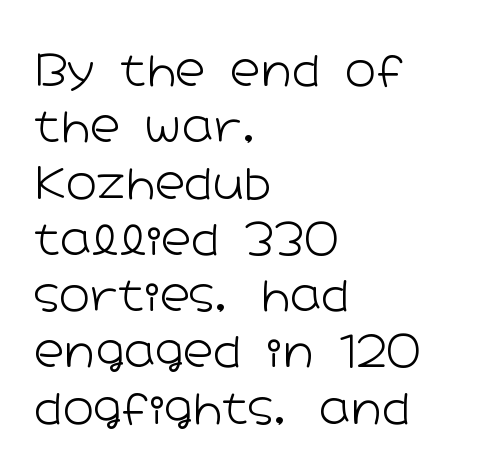
{"serif": "no", "italic": "no", "bold": "no", "weight": "light", "width": "wide", "stroke_contrast": "low", "x_height": "medium", "monospaced": "no", "underline": "no", "align": "left", "line_spacing": "normal", "line_spacing_ratio": 1.34, "letter_spacing": "normal", "letter_spacing_em": 0.0, "glyph_px": 42}
